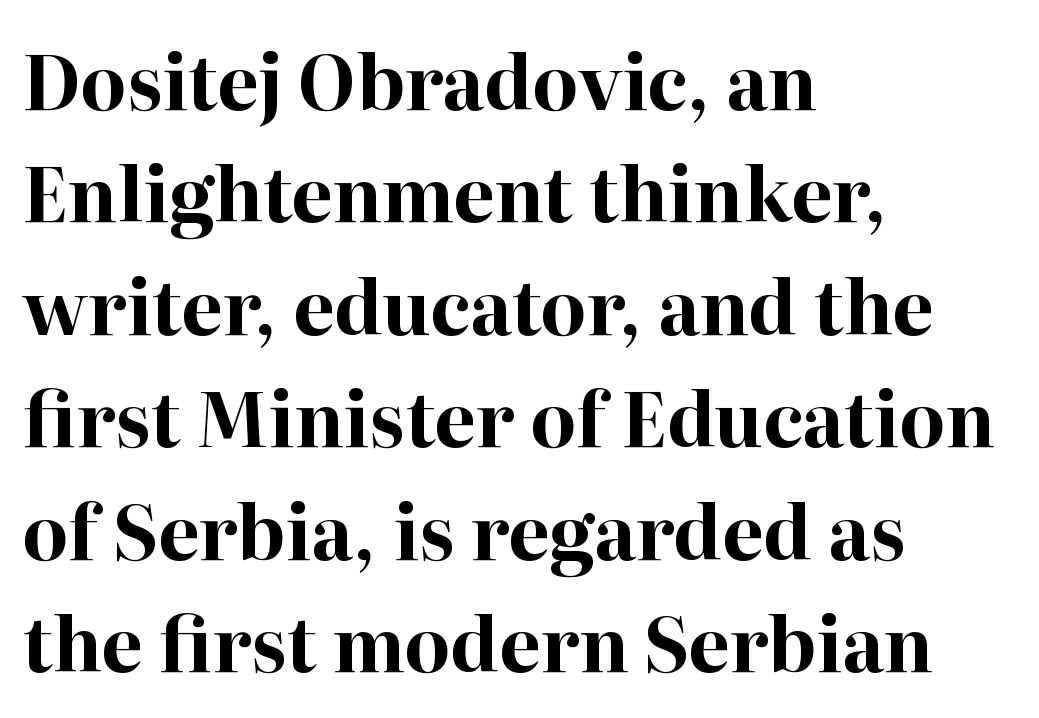
Italic? Not at all — the glyphs are vertical. The lines sit at an ordinary, default distance from one another. Varying glyph widths throughout — classic text-font behaviour. Honestly, the letter spacing is just normal — you wouldn't notice it. Plain, unruled lines of type. This is heavy type, rendered in bold.
